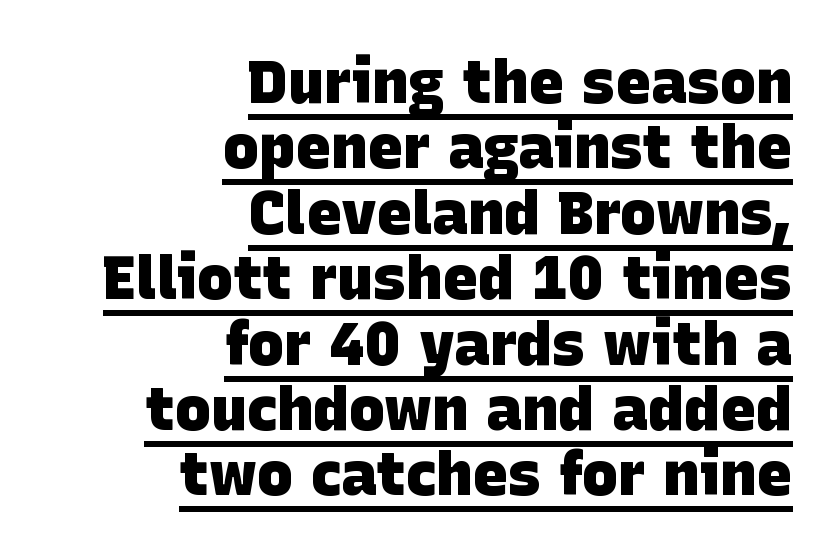
{"serif": "no", "bold": "yes", "weight": "heavy", "width": "normal", "stroke_contrast": "low", "x_height": "large", "monospaced": "no", "underline": "yes", "align": "right", "line_spacing": "tight", "line_spacing_ratio": 1.09, "letter_spacing": "normal", "letter_spacing_em": 0.0, "glyph_px": 60}
